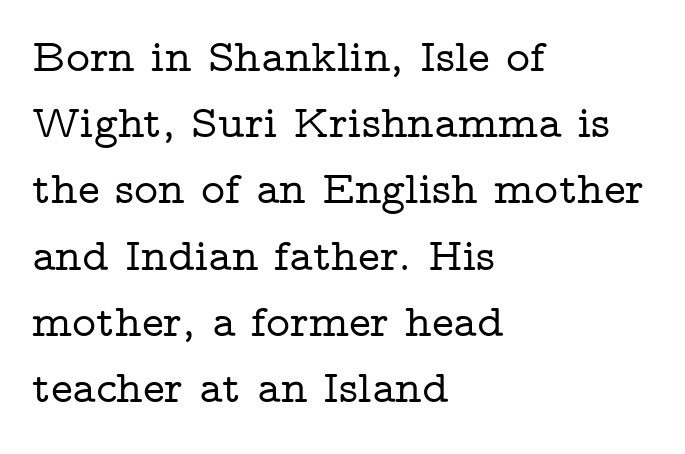
Short note: letters normally spaced. Lines of text with bare space underneath. The vertical gap from one line to the next is medium. Here the designer chose a conventional face with non-uniform glyph widths. Tall strokes in this sample are plumb rather than angled.
